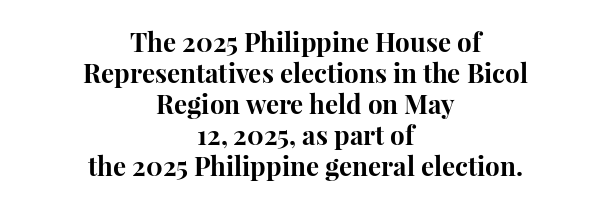
These words are printed bold, with thick strokes throughout. The string is rendered with underlining switched off. No italicization has been applied; the sample stays upright. Short note: letters normally spaced. The typesetter chose a symmetrical, centered arrangement here.
